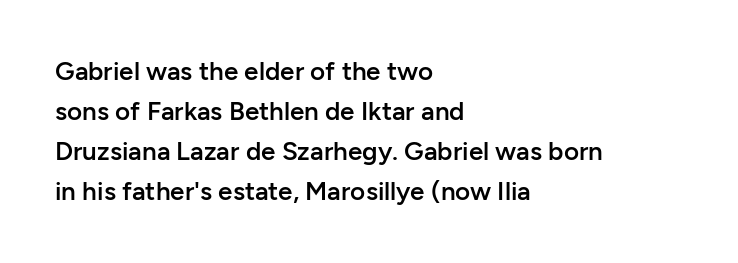
{"italic": "no", "bold": "semi", "underline": "no", "align": "left", "line_spacing": "normal", "line_spacing_ratio": 1.54, "letter_spacing": "normal", "letter_spacing_em": 0.0, "glyph_px": 26}
